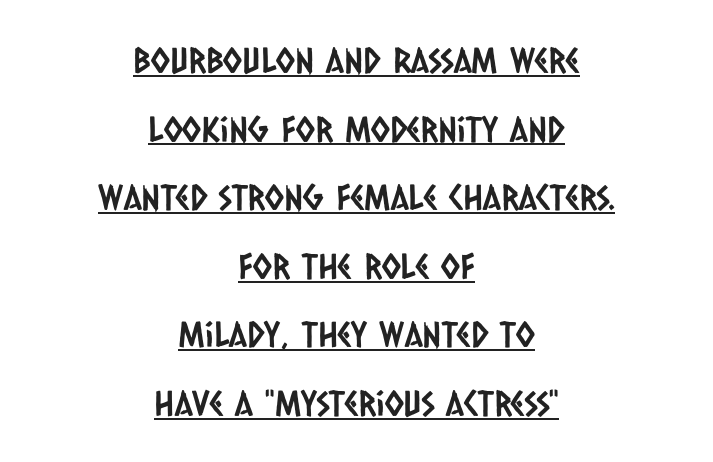
{"serif": "no", "width": "condensed", "stroke_contrast": "low", "x_height": "large", "monospaced": "no", "underline": "yes", "align": "center", "line_spacing": "loose", "line_spacing_ratio": 1.96, "letter_spacing": "normal", "letter_spacing_em": 0.0, "glyph_px": 35}
